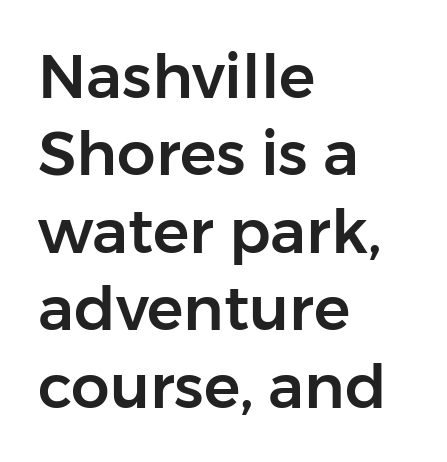
Q: Is the text italic (slanted)? A: No, it is upright.
Q: Is the typeface a serif or a sans-serif typeface? A: Sans-serif.
Q: Is the text underlined? A: No.
Q: How is the paragraph aligned? A: Left-aligned.
Q: Is the spacing between letters normal or unusually wide? A: Normal.
Q: Is the spacing between lines tight, normal or loose? A: Normal.
Q: Width (condensed, normal, or wide)? A: Normal.
Q: Stroke contrast? A: Low.
Q: x-height? A: Medium.
Q: Monospaced? A: No.
